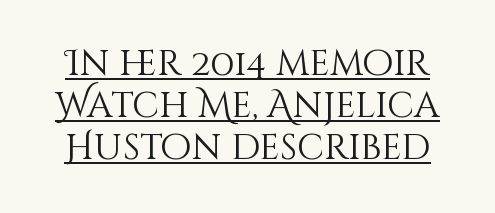
Q: Is the text bold? A: No.
Q: Is the text italic (slanted)? A: No, it is upright.
Q: Is the text underlined? A: Yes.
Q: Is the spacing between letters normal or unusually wide? A: Normal.
Q: Width (condensed, normal, or wide)? A: Normal.
Q: Stroke contrast? A: Medium.
Q: x-height? A: Large.
Q: Monospaced? A: No.
